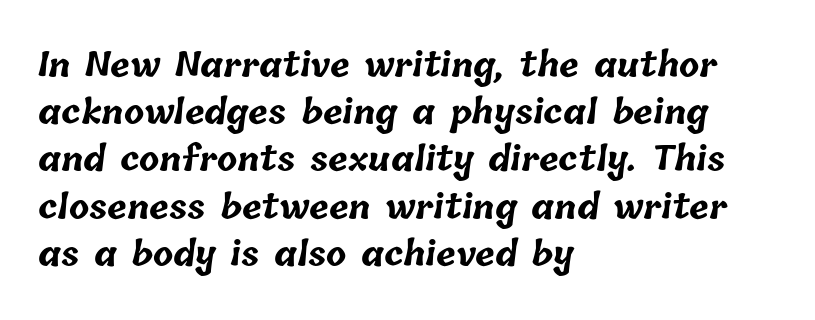
Spacing verdict: proportional, widths tailored to each character. Regarding leading, the lines here are spaced in the standard way. Teacher's note: observe the even left margin — that is flush-left alignment. Words float on clear page, feet unadorned. Spacing between characters is what you'd get straight out of the box.
